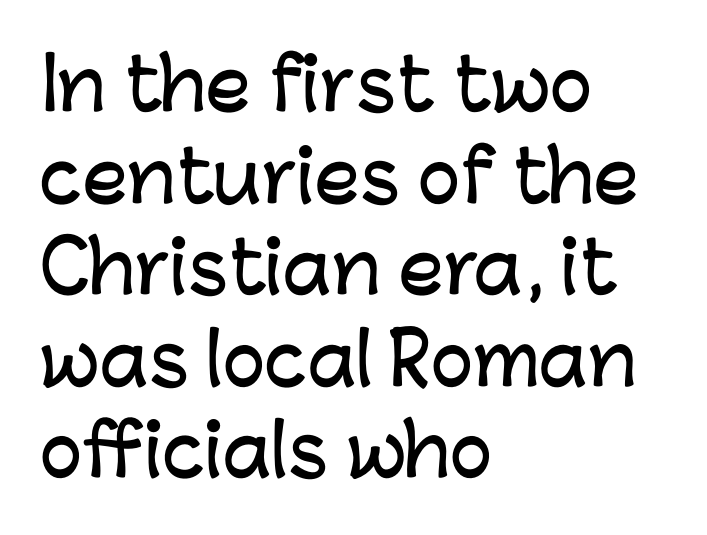
Italic: no, the glyphs are upright roman. Spacing between characters is what you'd get straight out of the box. Each letter's strokes conclude bluntly, with no projecting serifs. How would I describe the line gaps? Plain and ordinary.
